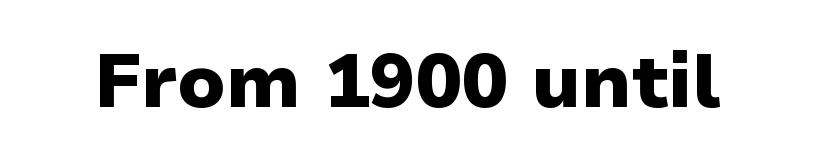
Q: Is the text bold? A: Yes.
Q: Is the text italic (slanted)? A: No, it is upright.
Q: Is the typeface a serif or a sans-serif typeface? A: Sans-serif.
Q: Is the text underlined? A: No.
Q: Is the spacing between letters normal or unusually wide? A: Normal.
Q: Width (condensed, normal, or wide)? A: Normal.
Q: Stroke contrast? A: Low.
Q: x-height? A: Medium.
Q: Monospaced? A: No.
